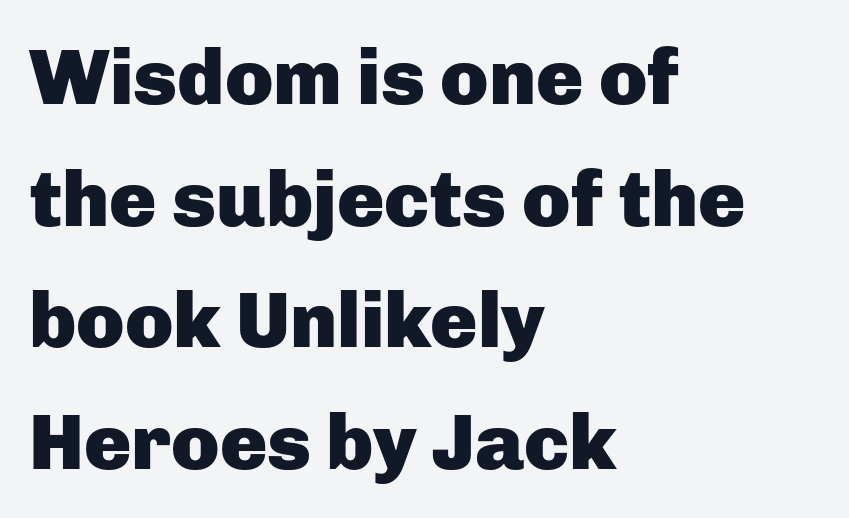
The image shows 79 px heavy sans-serif type, upright; set left-aligned, normal line spacing (1.54x), normal letter spacing, not underlined; low stroke contrast and a medium x-height.
